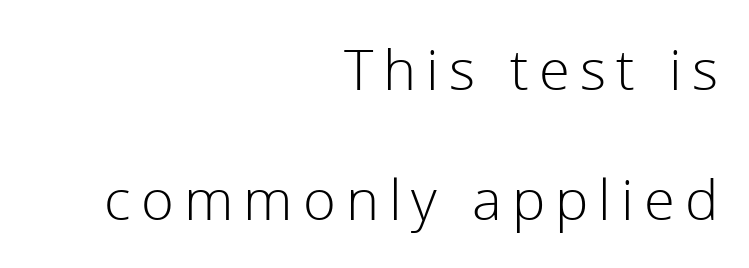
The image shows 56 px light sans-serif type, upright; set right-aligned, loose line spacing (2.32x), not underlined; low stroke contrast and a medium x-height.
